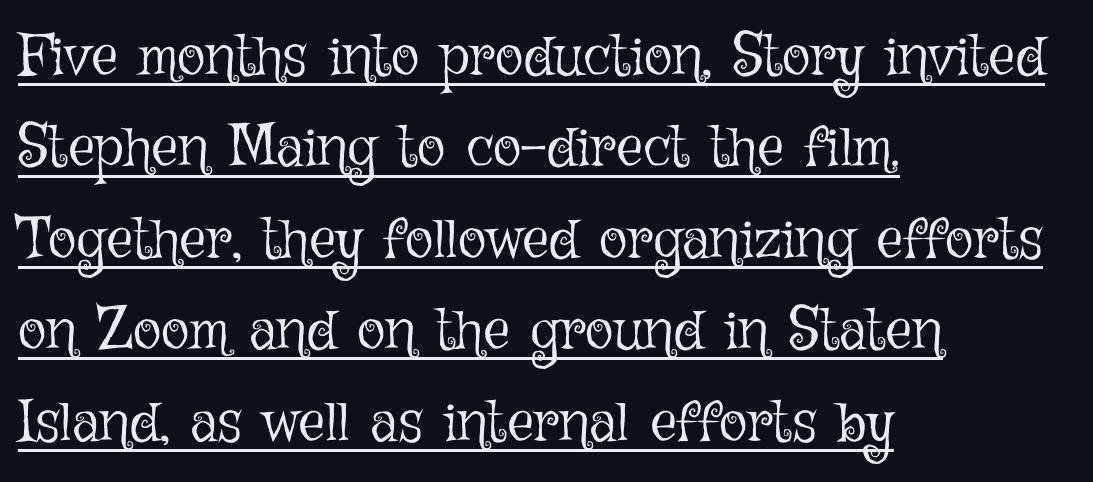
If you measured baseline to baseline, you'd find a middling distance. The lines in this sample share a left origin and differ only in where they stop. Note the varied advance widths — an 'i' is clearly narrower than an 'm'. A quiet, ordinary-to-light weight characterises the typeface.
